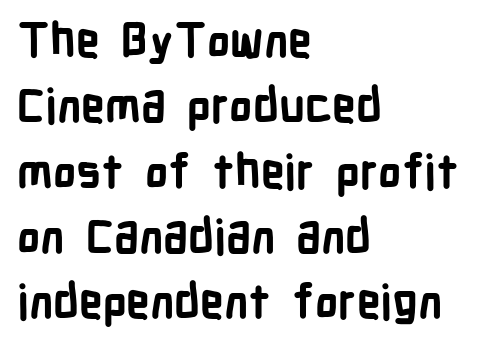
The image shows 47 px bold, condensed sans-serif type, upright; set left-aligned, normal line spacing (1.39x), normal letter spacing, not underlined; low stroke contrast and a medium x-height.
